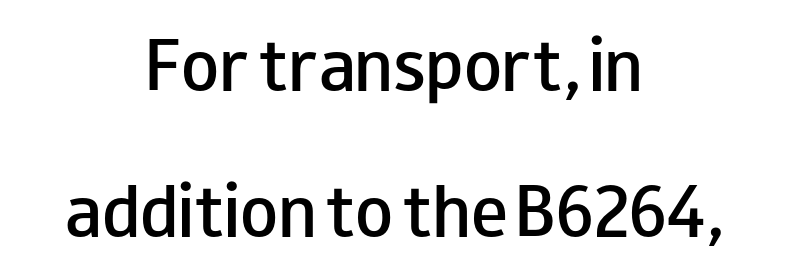
Q: Is the text bold? A: Semi-bold.
Q: Is the text italic (slanted)? A: No, it is upright.
Q: Is the typeface a serif or a sans-serif typeface? A: Sans-serif.
Q: Is the text underlined? A: No.
Q: How is the paragraph aligned? A: Centered.
Q: Is the spacing between letters normal or unusually wide? A: Normal.
Q: Is the spacing between lines tight, normal or loose? A: Loose.
Q: Width (condensed, normal, or wide)? A: Wide.
Q: Stroke contrast? A: Low.
Q: x-height? A: Small.
Q: Monospaced? A: No.
